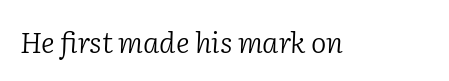
Q: Is the text bold? A: No.
Q: Is the text italic (slanted)? A: Yes, it leans right by about 2 degrees.
Q: Is the typeface a serif or a sans-serif typeface? A: Serif.
Q: Is the text underlined? A: No.
Q: Is the spacing between letters normal or unusually wide? A: Normal.
Q: Width (condensed, normal, or wide)? A: Normal.
Q: Stroke contrast? A: Low.
Q: x-height? A: Medium.
Q: Monospaced? A: No.
